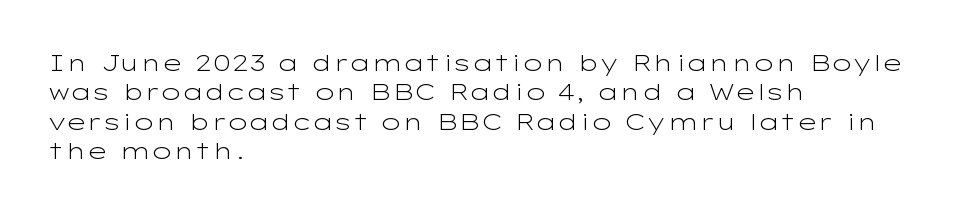
{"italic": "no", "bold": "no", "underline": "no", "align": "left", "line_spacing": "normal", "line_spacing_ratio": 1.28, "letter_spacing": "normal", "letter_spacing_em": 0.0, "glyph_px": 23}
